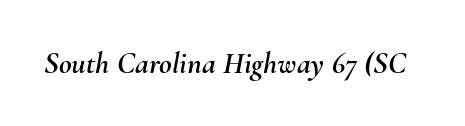
The image shows 31 px text type, italic (leaning right); set normal letter spacing, not underlined; medium stroke contrast and a small x-height.
